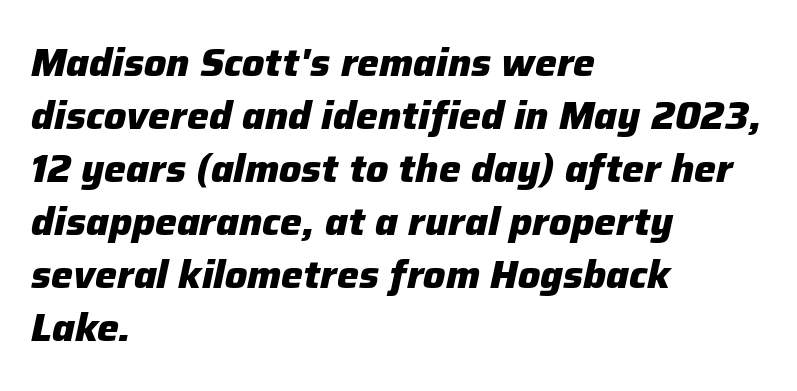
The passage shown is typed in a proportional face where columns would drift. Emphasis-style slanted type is in use. In terms of letterspacing, this is plain default setting. Reading down the column, the eye jumps a familiar distance to each next line.
